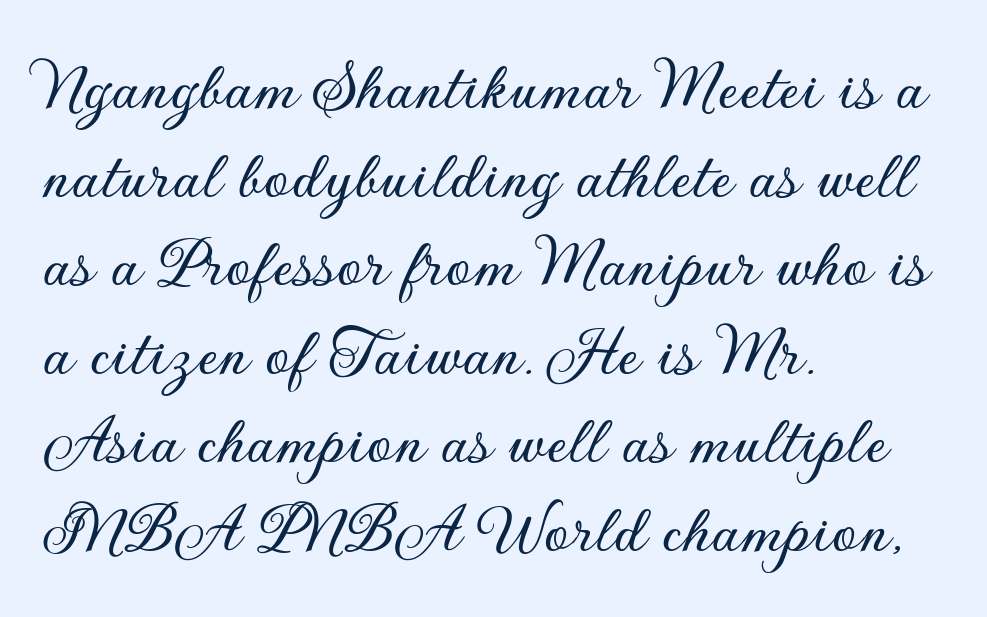
{"serif": "no", "width": "normal", "stroke_contrast": "low", "x_height": "small", "monospaced": "no", "underline": "no", "align": "left", "line_spacing_ratio": 1.23, "letter_spacing": "normal", "letter_spacing_em": 0.0, "glyph_px": 72}
